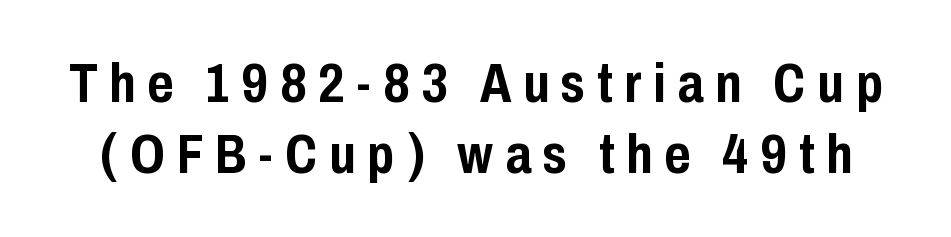
Q: Is the text bold? A: Yes.
Q: Is the text italic (slanted)? A: No, it is upright.
Q: Is the typeface a serif or a sans-serif typeface? A: Sans-serif.
Q: Is the text underlined? A: No.
Q: Is the spacing between letters normal or unusually wide? A: Unusually wide.
Q: Is the spacing between lines tight, normal or loose? A: Normal.
Q: Width (condensed, normal, or wide)? A: Condensed.
Q: Stroke contrast? A: Low.
Q: x-height? A: Medium.
Q: Monospaced? A: No.
